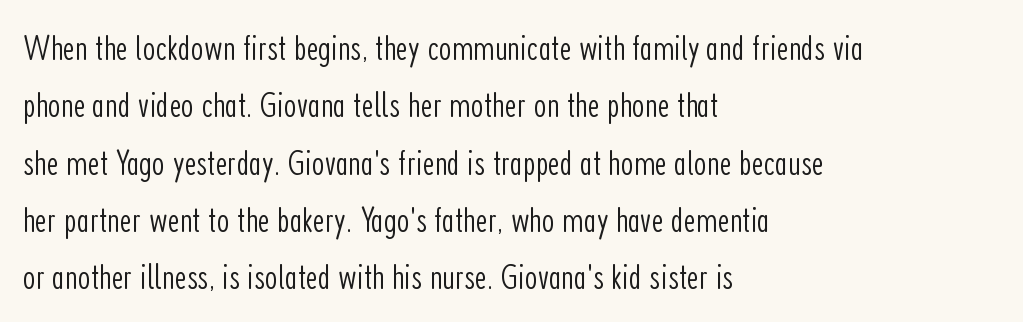
The image shows 37 px light, condensed sans-serif type, upright; set left-aligned, normal line spacing (1.55x), normal letter spacing, not underlined; low stroke contrast and a medium x-height.
